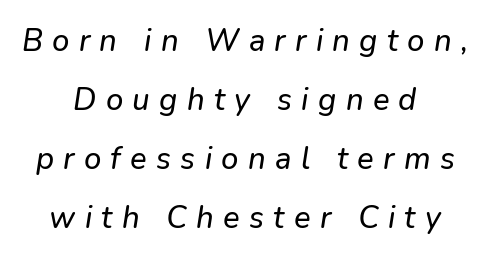
Q: Is the text italic (slanted)? A: Yes, it leans right by about 9 degrees.
Q: Is the text underlined? A: No.
Q: How is the paragraph aligned? A: Centered.
Q: Is the spacing between letters normal or unusually wide? A: Unusually wide.
Q: Is the spacing between lines tight, normal or loose? A: Loose.
Q: Width (condensed, normal, or wide)? A: Normal.
Q: Stroke contrast? A: Low.
Q: x-height? A: Medium.
Q: Monospaced? A: No.
